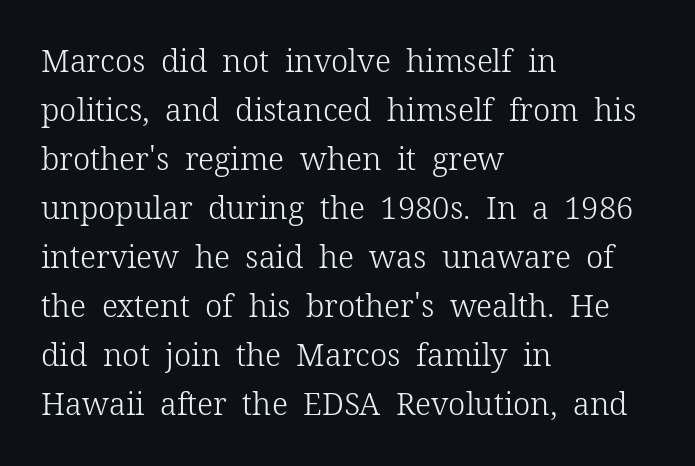
Q: Is the text bold? A: No.
Q: Is the text italic (slanted)? A: No, it is upright.
Q: Is the typeface a serif or a sans-serif typeface? A: Serif.
Q: Is the text underlined? A: No.
Q: How is the paragraph aligned? A: Left-aligned.
Q: Is the spacing between letters normal or unusually wide? A: Normal.
Q: Is the spacing between lines tight, normal or loose? A: Normal.
Q: Width (condensed, normal, or wide)? A: Normal.
Q: Stroke contrast? A: Low.
Q: x-height? A: Medium.
Q: Monospaced? A: No.
